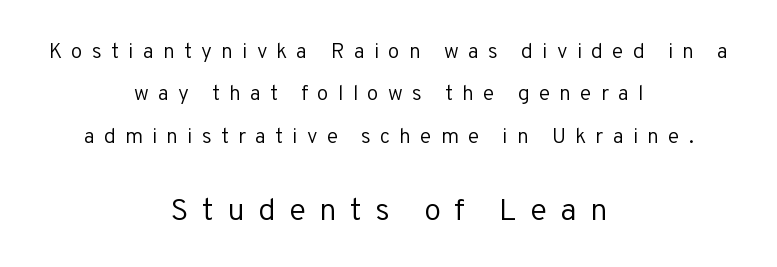
Q: Is the text bold? A: No.
Q: Is the text italic (slanted)? A: No, it is upright.
Q: Is the typeface a serif or a sans-serif typeface? A: Sans-serif.
Q: Is the text underlined? A: No.
Q: How is the paragraph aligned? A: Centered.
Q: Is the spacing between letters normal or unusually wide? A: Unusually wide.
Q: Is the spacing between lines tight, normal or loose? A: Loose.
Q: Which block of text is set in a larger size, the first (top) or the second (bottom)? A: The second (bottom) one.
Q: Width (condensed, normal, or wide)? A: Normal.
Q: Stroke contrast? A: Low.
Q: x-height? A: Medium.
Q: Monospaced? A: No.
